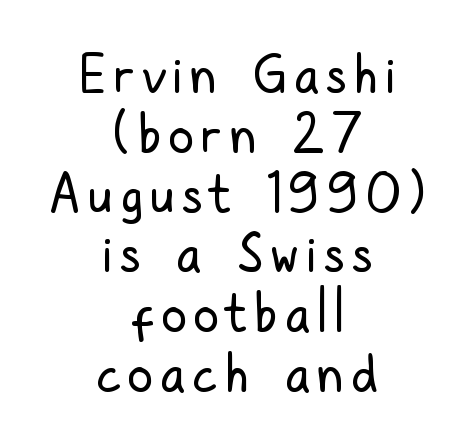
The image shows 52 px regular-weight, condensed sans-serif type, upright; set centered, tight line spacing (1.15x), not underlined; low stroke contrast and a medium x-height.
